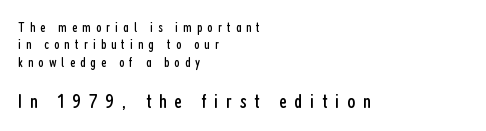
{"italic": "no", "bold": "no", "underline": "no", "align": "left", "line_spacing_ratio": 1.24, "letter_spacing": "wide", "letter_spacing_em": 0.36, "larger_block": "second", "size_ratio": 1.5, "glyph_px": 21}
